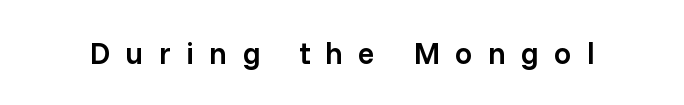
The image shows 31 px semibold sans-serif type, upright; set unusually wide letter spacing (+0.49 em), not underlined; low stroke contrast and a medium x-height.
